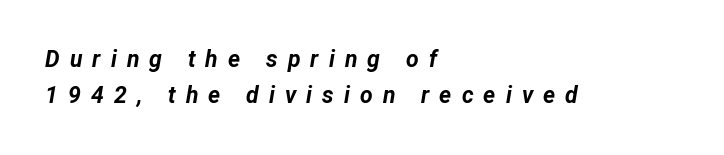
Q: Is the text bold? A: Yes.
Q: Is the text italic (slanted)? A: Yes, it leans right by about 12 degrees.
Q: Is the text underlined? A: No.
Q: How is the paragraph aligned? A: Left-aligned.
Q: Is the spacing between letters normal or unusually wide? A: Unusually wide.
Q: Is the spacing between lines tight, normal or loose? A: Normal.
